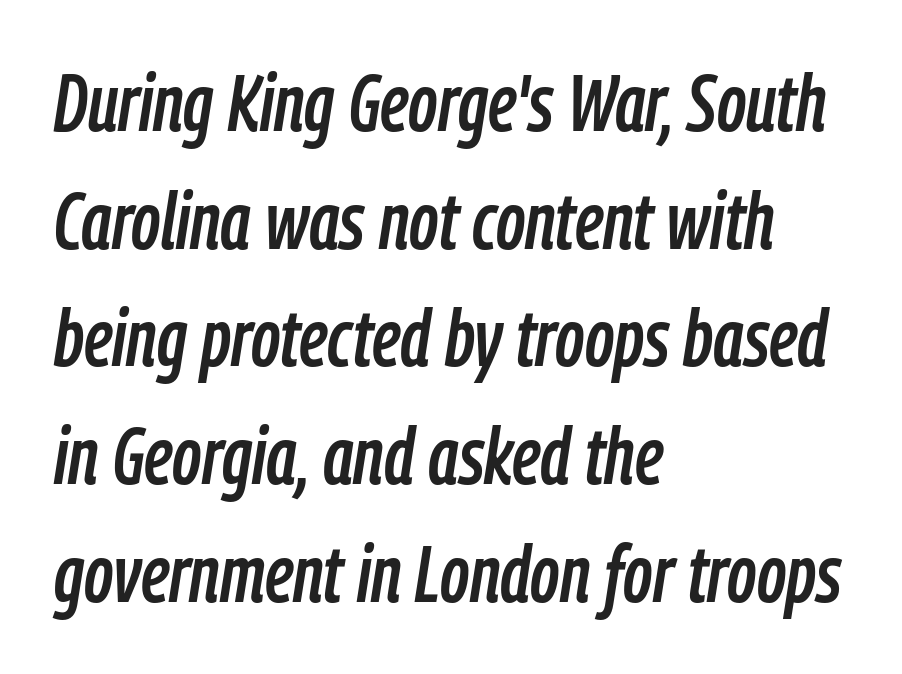
{"italic": "yes", "lean": "right", "slant_degrees": 9, "width": "condensed", "stroke_contrast": "low", "x_height": "medium", "monospaced": "no", "underline": "no", "align": "left", "line_spacing": "normal", "line_spacing_ratio": 1.49, "letter_spacing": "normal", "letter_spacing_em": 0.0, "glyph_px": 79}
